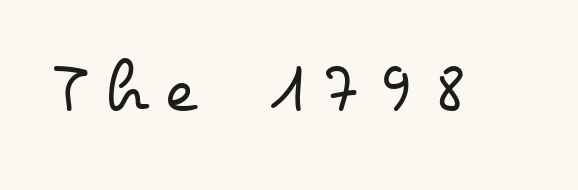
Italic: no, the glyphs are upright roman. Character widths vary here, with narrow letters taking less room than wide ones. Tracking value appears strongly positive — letters spread wide. Weight: not bold — regular or lighter.
